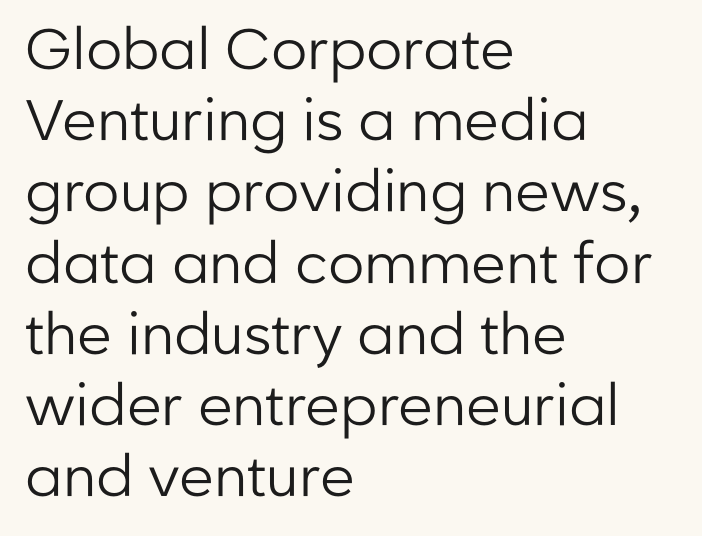
Q: Is the text bold? A: No.
Q: Is the text italic (slanted)? A: No, it is upright.
Q: Is the typeface a serif or a sans-serif typeface? A: Sans-serif.
Q: Is the text underlined? A: No.
Q: How is the paragraph aligned? A: Left-aligned.
Q: Is the spacing between letters normal or unusually wide? A: Normal.
Q: Is the spacing between lines tight, normal or loose? A: Normal.
Q: Width (condensed, normal, or wide)? A: Normal.
Q: Stroke contrast? A: Low.
Q: x-height? A: Medium.
Q: Monospaced? A: No.
